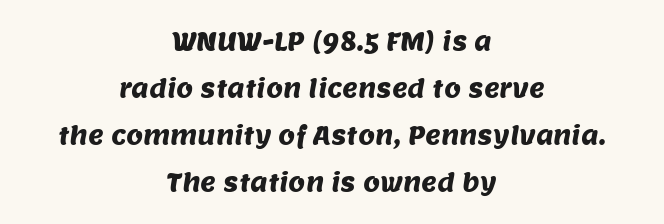
The image shows 24 px text type; set centered, loose line spacing (1.96x), normal letter spacing, not underlined.
